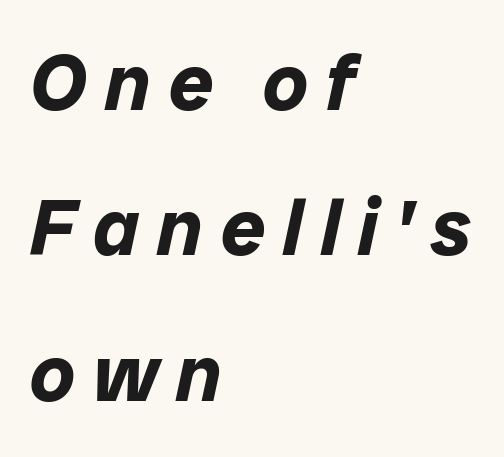
Q: Is the text bold? A: Yes.
Q: Is the text italic (slanted)? A: Yes, it leans right by about 12 degrees.
Q: Is the text underlined? A: No.
Q: How is the paragraph aligned? A: Left-aligned.
Q: Is the spacing between letters normal or unusually wide? A: Unusually wide.
Q: Width (condensed, normal, or wide)? A: Normal.
Q: Stroke contrast? A: Low.
Q: x-height? A: Medium.
Q: Monospaced? A: No.
